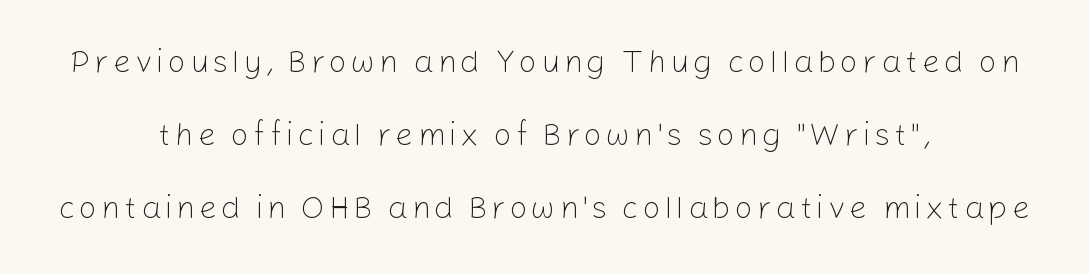
{"serif": "no", "italic": "no", "bold": "no", "weight": "light", "width": "normal", "stroke_contrast": "low", "x_height": "medium", "monospaced": "no", "underline": "no", "align": "center", "line_spacing": "loose", "line_spacing_ratio": 2.28, "glyph_px": 32}
